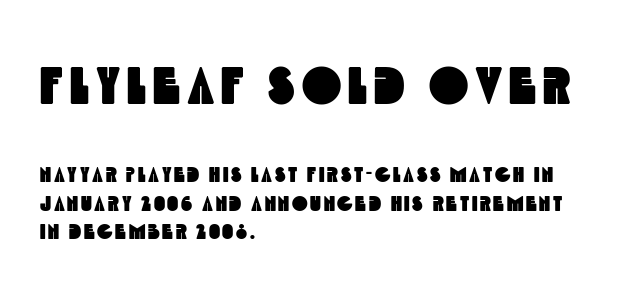
{"serif": "no", "width": "condensed", "x_height": "large", "monospaced": "no", "underline": "no", "align": "left", "line_spacing": "normal", "line_spacing_ratio": 1.38, "larger_block": "first", "size_ratio": 2.52, "glyph_px": 53}
